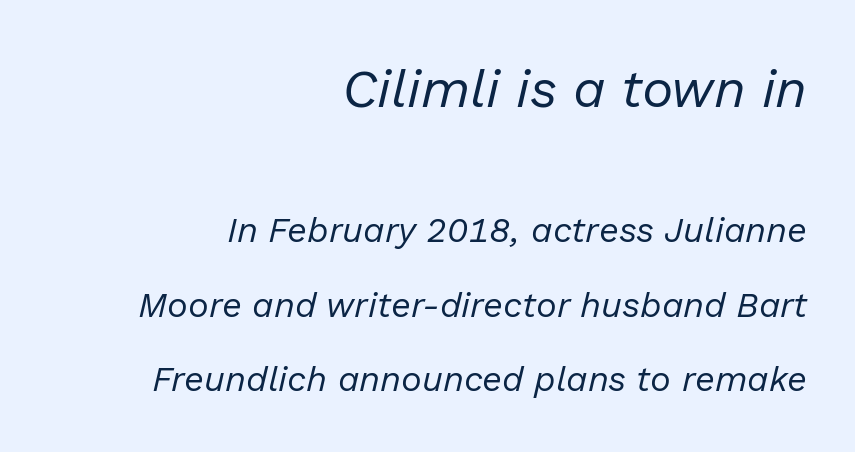
Q: Is the text bold? A: No.
Q: Is the text italic (slanted)? A: Yes, it leans right by about 13 degrees.
Q: Is the text underlined? A: No.
Q: How is the paragraph aligned? A: Right-aligned.
Q: Is the spacing between letters normal or unusually wide? A: Normal.
Q: Is the spacing between lines tight, normal or loose? A: Loose.
Q: Which block of text is set in a larger size, the first (top) or the second (bottom)? A: The first (top) one.
Q: Width (condensed, normal, or wide)? A: Normal.
Q: Stroke contrast? A: Low.
Q: x-height? A: Medium.
Q: Monospaced? A: No.
